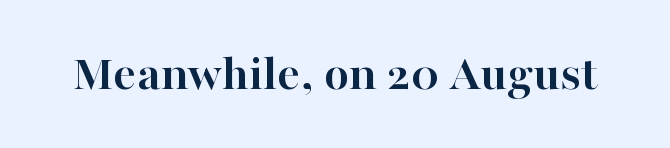
Q: Is the text bold? A: Yes.
Q: Is the text italic (slanted)? A: No, it is upright.
Q: Is the typeface a serif or a sans-serif typeface? A: Serif.
Q: Is the text underlined? A: No.
Q: Is the spacing between letters normal or unusually wide? A: Normal.
Q: Width (condensed, normal, or wide)? A: Normal.
Q: Stroke contrast? A: High.
Q: x-height? A: Medium.
Q: Monospaced? A: No.
